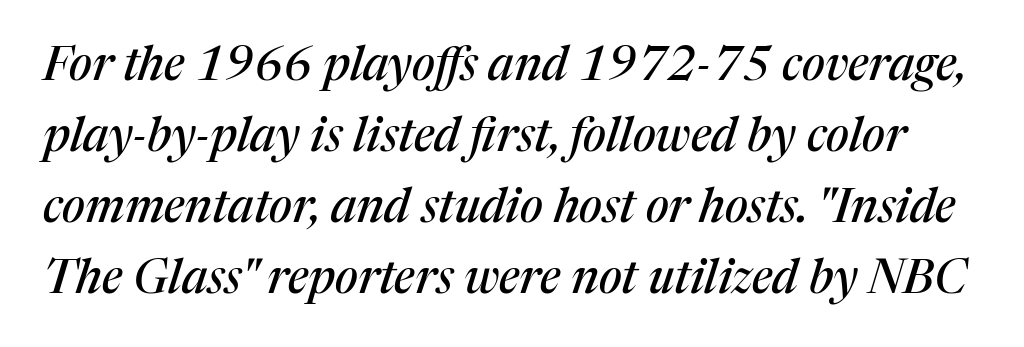
The image shows 47 px serif type, italic (leaning right); set normal line spacing (1.51x), normal letter spacing, not underlined; medium stroke contrast and a medium x-height.
